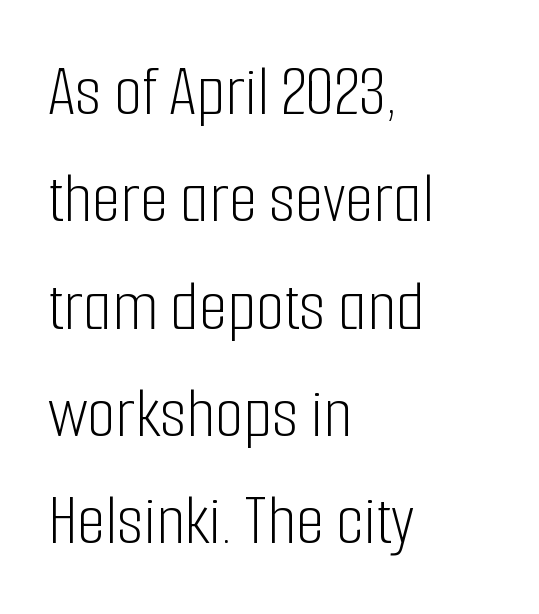
No extra ink here — the face is not bold. Check the space under the baseline: it is left empty. The passage is arranged the way most books set body copy — flush left. Think of a printed novel: that variable character pitch is what you see here. Posture: upright roman.
